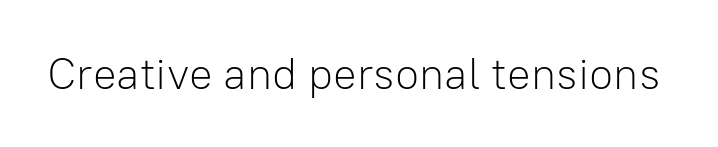
The image shows 44 px light sans-serif type, upright; set normal letter spacing, not underlined; low stroke contrast and a medium x-height.
